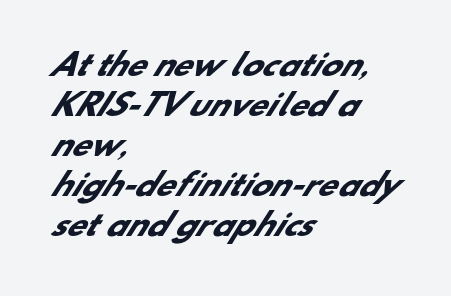
Each letter's strokes conclude bluntly, with no projecting serifs. No word sits above an underline. You could not count columns in this text — the font is proportionally spaced. The line texture is even and compact thanks to regular tracking.
